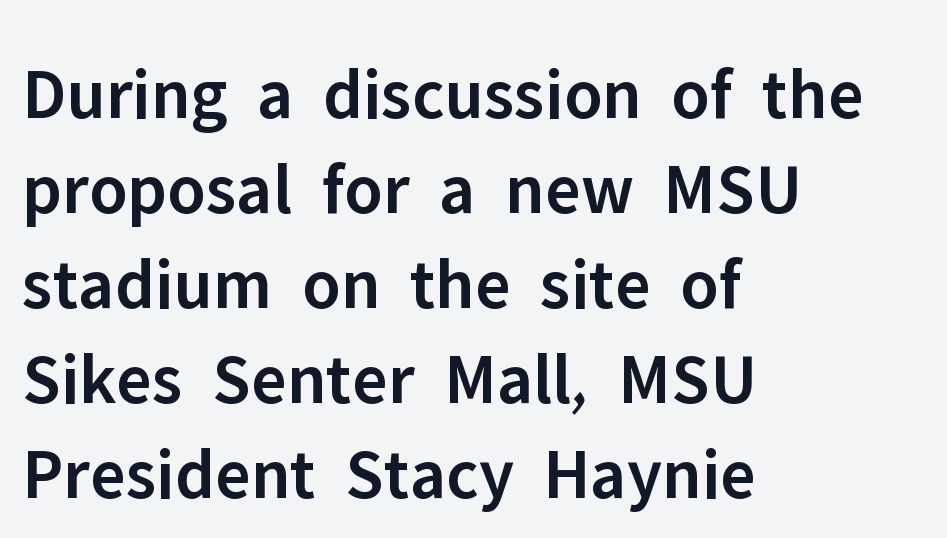
Q: Is the text bold? A: Semi-bold.
Q: Is the text italic (slanted)? A: No, it is upright.
Q: Is the typeface a serif or a sans-serif typeface? A: Sans-serif.
Q: Is the text underlined? A: No.
Q: How is the paragraph aligned? A: Left-aligned.
Q: Is the spacing between letters normal or unusually wide? A: Normal.
Q: Is the spacing between lines tight, normal or loose? A: Normal.
Q: Width (condensed, normal, or wide)? A: Normal.
Q: Stroke contrast? A: Low.
Q: x-height? A: Medium.
Q: Monospaced? A: No.
